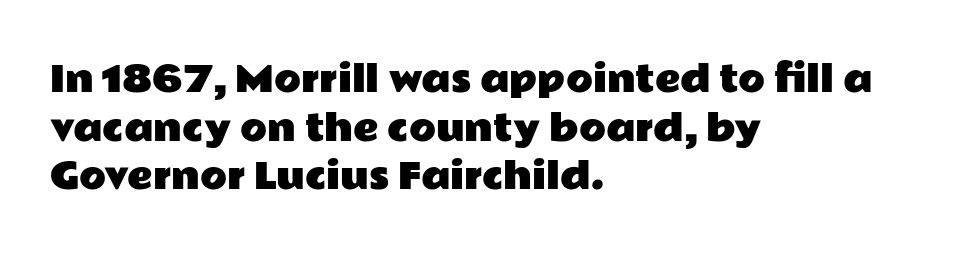
{"serif": "no", "italic": "no", "width": "wide", "stroke_contrast": "low", "x_height": "medium", "monospaced": "no", "underline": "no", "align": "left", "line_spacing": "normal", "line_spacing_ratio": 1.39, "letter_spacing": "normal", "letter_spacing_em": 0.0, "glyph_px": 35}
